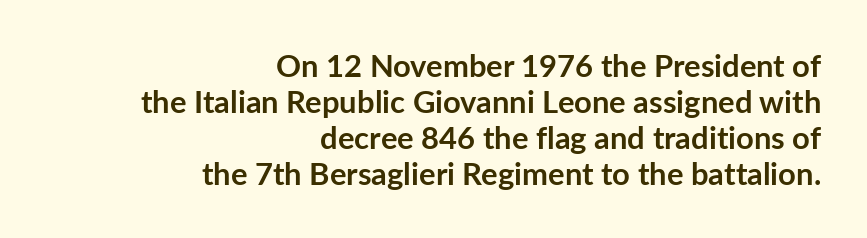
The image shows 31 px semibold sans-serif type, upright; set right-aligned, line spacing 1.16x, normal letter spacing, not underlined; low stroke contrast and a medium x-height.
